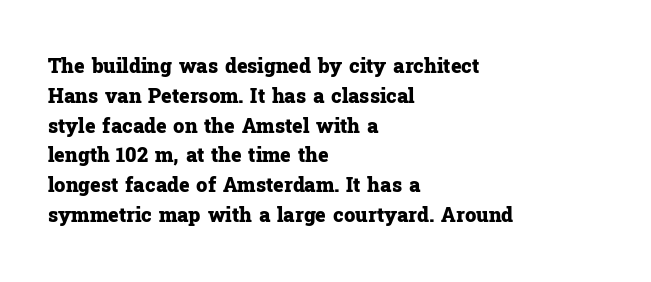
Q: Is the text bold? A: Yes.
Q: Is the text italic (slanted)? A: No, it is upright.
Q: Is the text underlined? A: No.
Q: How is the paragraph aligned? A: Left-aligned.
Q: Is the spacing between letters normal or unusually wide? A: Normal.
Q: Is the spacing between lines tight, normal or loose? A: Normal.
